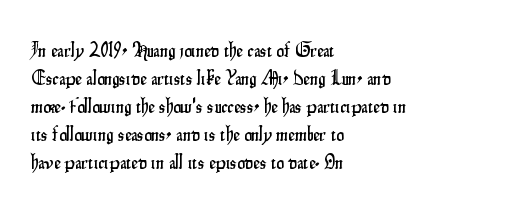
{"italic": "no", "underline": "no", "align": "left", "line_spacing": "normal", "line_spacing_ratio": 1.33, "letter_spacing": "normal", "letter_spacing_em": 0.0, "glyph_px": 21}
